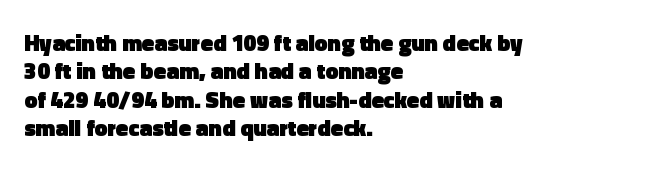
The image shows 23 px bold type, upright; set left-aligned, line spacing 1.23x, normal letter spacing, not underlined.
